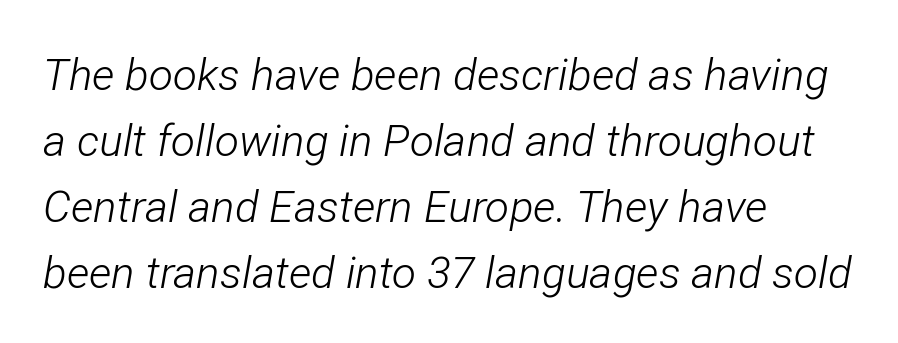
The image shows 44 px light, condensed type, italic (leaning right); set left-aligned, normal line spacing (1.5x), normal letter spacing, not underlined; low stroke contrast and a medium x-height.
